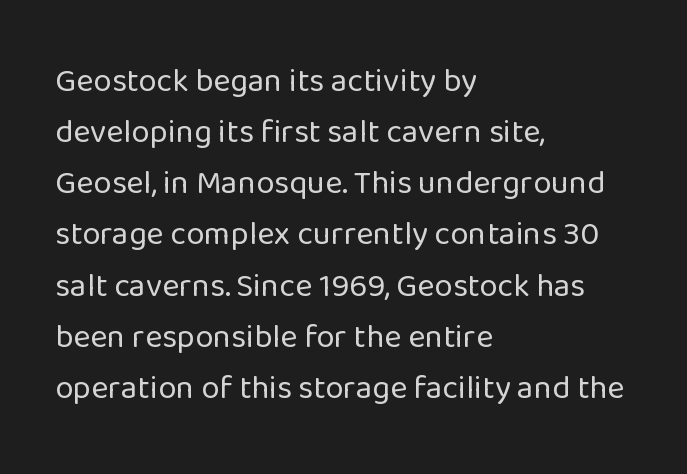
{"serif": "no", "italic": "no", "bold": "no", "weight": "regular", "width": "normal", "stroke_contrast": "low", "x_height": "medium", "monospaced": "no", "underline": "no", "align": "left", "line_spacing": "normal", "line_spacing_ratio": 1.55, "letter_spacing": "normal", "letter_spacing_em": 0.0, "glyph_px": 33}
